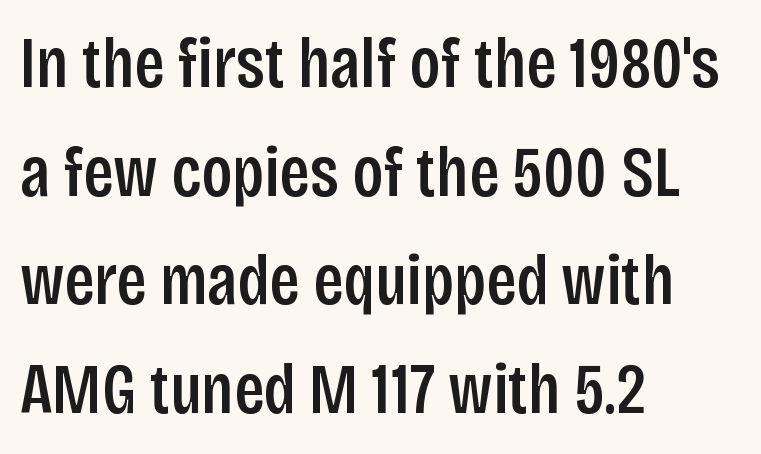
The image shows 72 px condensed sans-serif type, upright; set left-aligned, normal line spacing (1.51x), normal letter spacing, not underlined; low stroke contrast and a large x-height.
